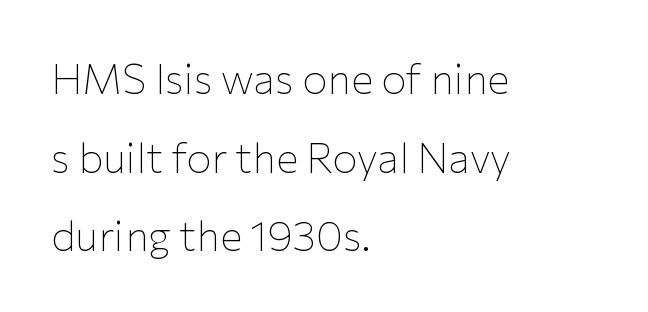
The image shows 42 px thin sans-serif type, upright; set left-aligned, line spacing 1.87x, normal letter spacing, not underlined; low stroke contrast and a medium x-height.
